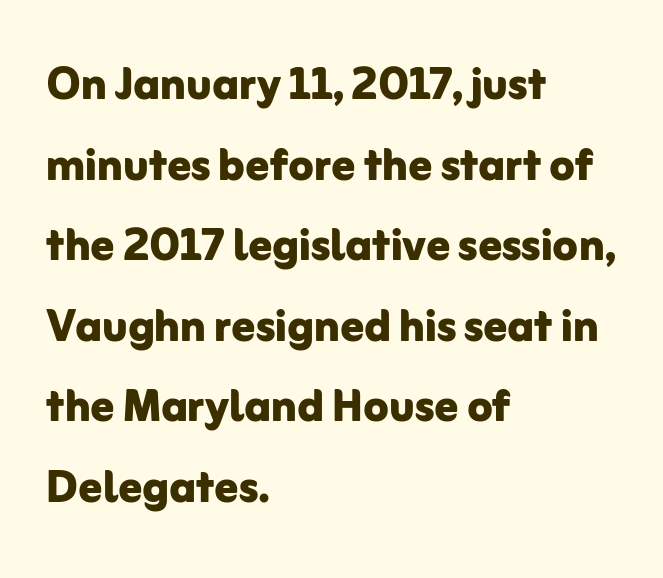
In terms of letterform style, serifs are entirely absent. Summary of vertical rhythm: regular, with standard interline spacing. Designer's note — italics off, roman on. Short note: letters normally spaced. Has an underline been added? It has not.
